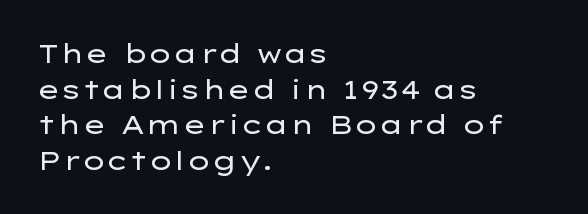
{"italic": "no", "bold": "no", "underline": "no", "align": "left", "line_spacing": "normal", "line_spacing_ratio": 1.37, "letter_spacing": "normal", "letter_spacing_em": 0.0, "glyph_px": 26}
